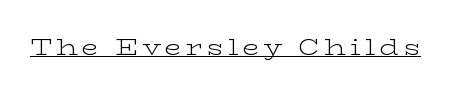
{"italic": "no", "bold": "no", "underline": "yes", "letter_spacing": "wide", "letter_spacing_em": 0.2, "glyph_px": 22}
